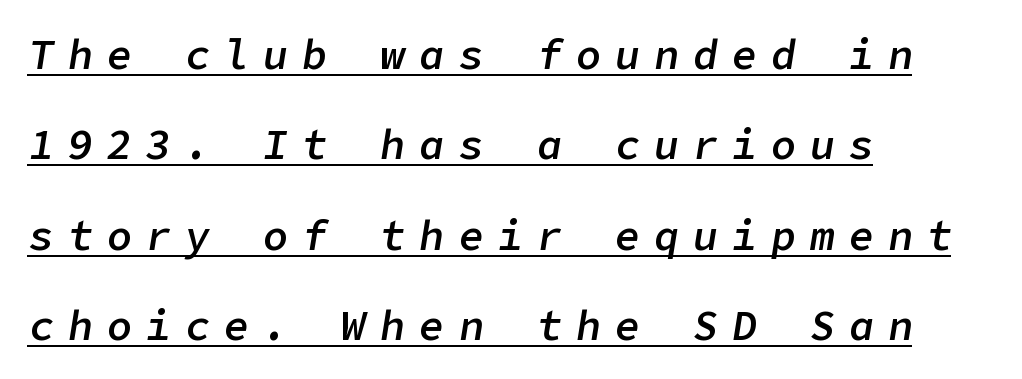
The paragraph has a hard left edge and a soft right edge. The tracking jumps out immediately: characters are airy and widely separated. Check the space under the baseline: a stroke is drawn there. Regarding leading, the lines here are spaced well apart. These lines carry some extra weight — a demibold, not a full bold. Characters are canted at an angle relative to the baseline's perpendicular.
